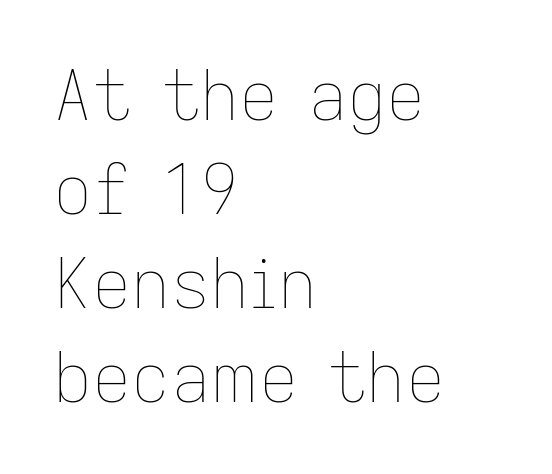
Q: Is the text bold? A: No.
Q: Is the text italic (slanted)? A: No, it is upright.
Q: Is the text underlined? A: No.
Q: How is the paragraph aligned? A: Left-aligned.
Q: Is the spacing between letters normal or unusually wide? A: Normal.
Q: Is the spacing between lines tight, normal or loose? A: Normal.
Q: Width (condensed, normal, or wide)? A: Normal.
Q: Stroke contrast? A: Low.
Q: x-height? A: Medium.
Q: Monospaced? A: No.
